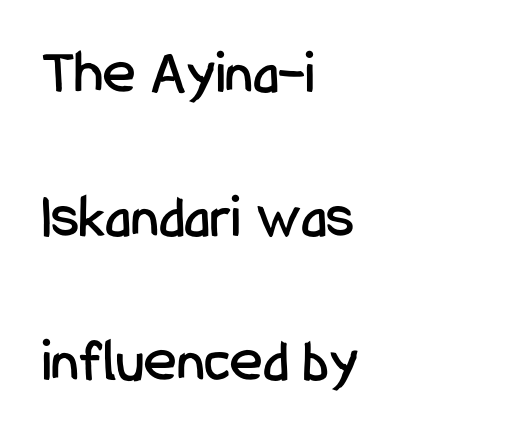
The image shows 62 px condensed sans-serif type, upright; set left-aligned, loose line spacing (2.32x), normal letter spacing, not underlined; low stroke contrast and a medium x-height.
